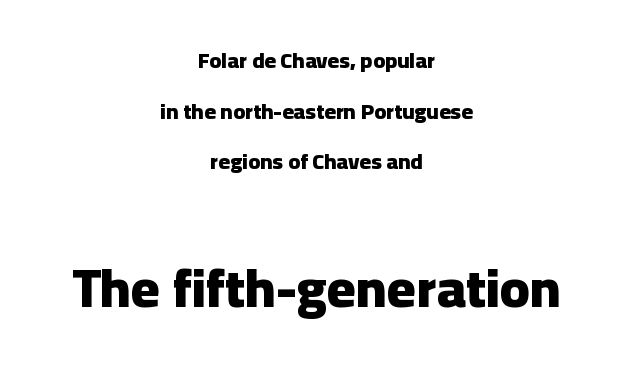
Q: Is the text bold? A: Yes.
Q: Is the text italic (slanted)? A: No, it is upright.
Q: Is the typeface a serif or a sans-serif typeface? A: Sans-serif.
Q: Is the text underlined? A: No.
Q: How is the paragraph aligned? A: Centered.
Q: Is the spacing between letters normal or unusually wide? A: Normal.
Q: Is the spacing between lines tight, normal or loose? A: Loose.
Q: Which block of text is set in a larger size, the first (top) or the second (bottom)? A: The second (bottom) one.
Q: Width (condensed, normal, or wide)? A: Normal.
Q: Stroke contrast? A: Low.
Q: x-height? A: Medium.
Q: Monospaced? A: No.
